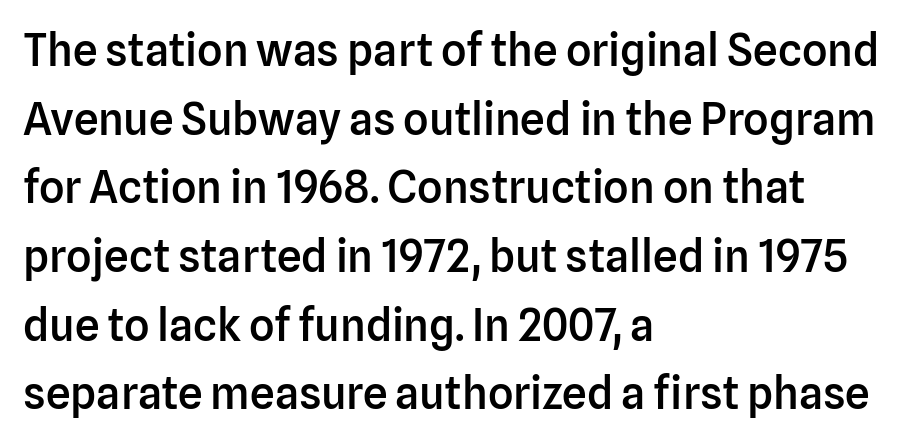
{"serif": "no", "italic": "no", "bold": "semi", "weight": "semibold", "width": "normal", "stroke_contrast": "low", "x_height": "medium", "monospaced": "no", "underline": "no", "align": "left", "line_spacing": "normal", "line_spacing_ratio": 1.56, "letter_spacing": "normal", "letter_spacing_em": 0.0, "glyph_px": 44}
